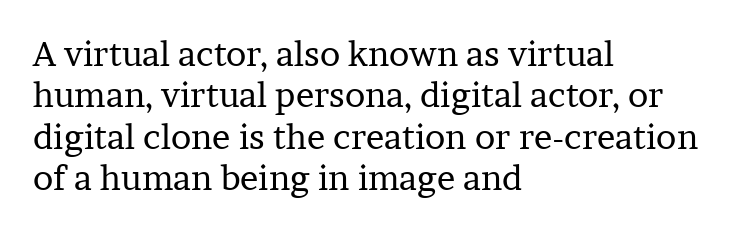
The image shows 34 px regular-weight serif type, upright; set left-aligned, line spacing 1.22x, normal letter spacing, not underlined; low stroke contrast and a medium x-height.
